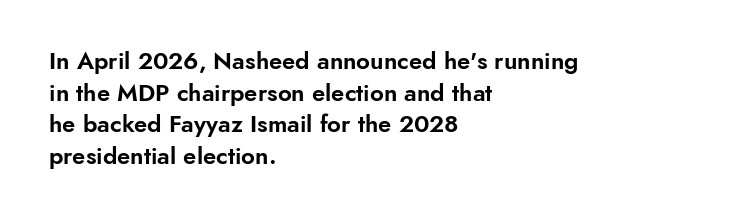
Q: Is the text italic (slanted)? A: No, it is upright.
Q: Is the text underlined? A: No.
Q: How is the paragraph aligned? A: Left-aligned.
Q: Is the spacing between letters normal or unusually wide? A: Normal.
Q: Is the spacing between lines tight, normal or loose? A: Normal.
